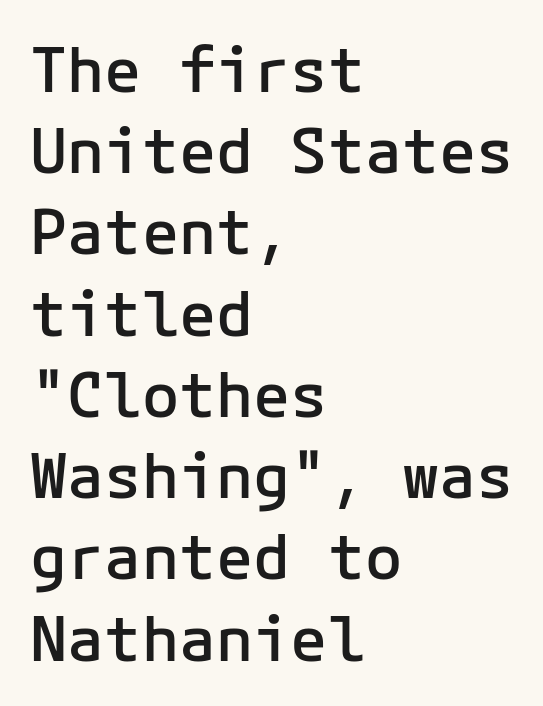
Whoever set this chose a conventional vertical rhythm. Inter-character spacing is left at the font's built-in metrics. Notice the strokes are somewhat thickened but not fully heavy: this is a semibold. The letters stand upright; this is a roman face. This rendering uses left alignment, leaving the right contour irregular. You can tell from the bare stems that sans-serif type was used.
